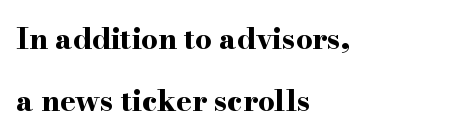
Q: Is the text bold? A: Yes.
Q: Is the text italic (slanted)? A: No, it is upright.
Q: Is the typeface a serif or a sans-serif typeface? A: Serif.
Q: Is the text underlined? A: No.
Q: How is the paragraph aligned? A: Left-aligned.
Q: Is the spacing between letters normal or unusually wide? A: Normal.
Q: Is the spacing between lines tight, normal or loose? A: Loose.
Q: Width (condensed, normal, or wide)? A: Wide.
Q: Stroke contrast? A: High.
Q: x-height? A: Small.
Q: Monospaced? A: No.
